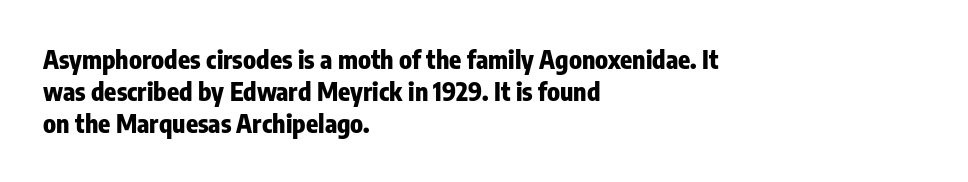
{"italic": "no", "bold": "yes", "underline": "no", "align": "left", "line_spacing": "normal", "line_spacing_ratio": 1.28, "letter_spacing": "normal", "letter_spacing_em": 0.0, "glyph_px": 25}
